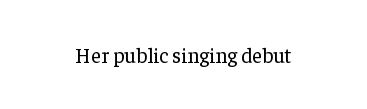
The passage shown is not underscored anywhere. The font's upright variant was chosen for this text. Stems here are at most as thick as an everyday book face. Observe the ordinary spacing: letters are neighbours, not strangers.
